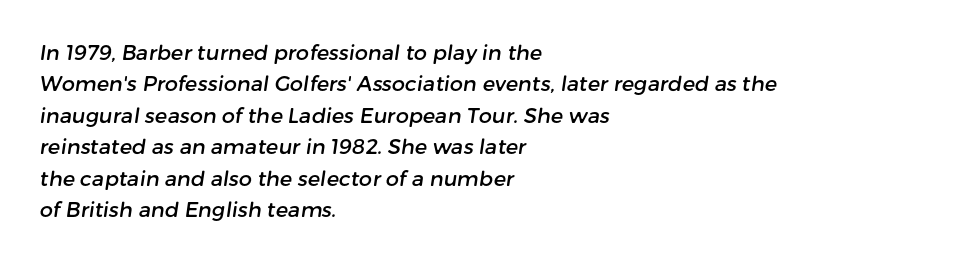
Q: Is the text underlined? A: No.
Q: How is the paragraph aligned? A: Left-aligned.
Q: Is the spacing between letters normal or unusually wide? A: Normal.
Q: Is the spacing between lines tight, normal or loose? A: Normal.
